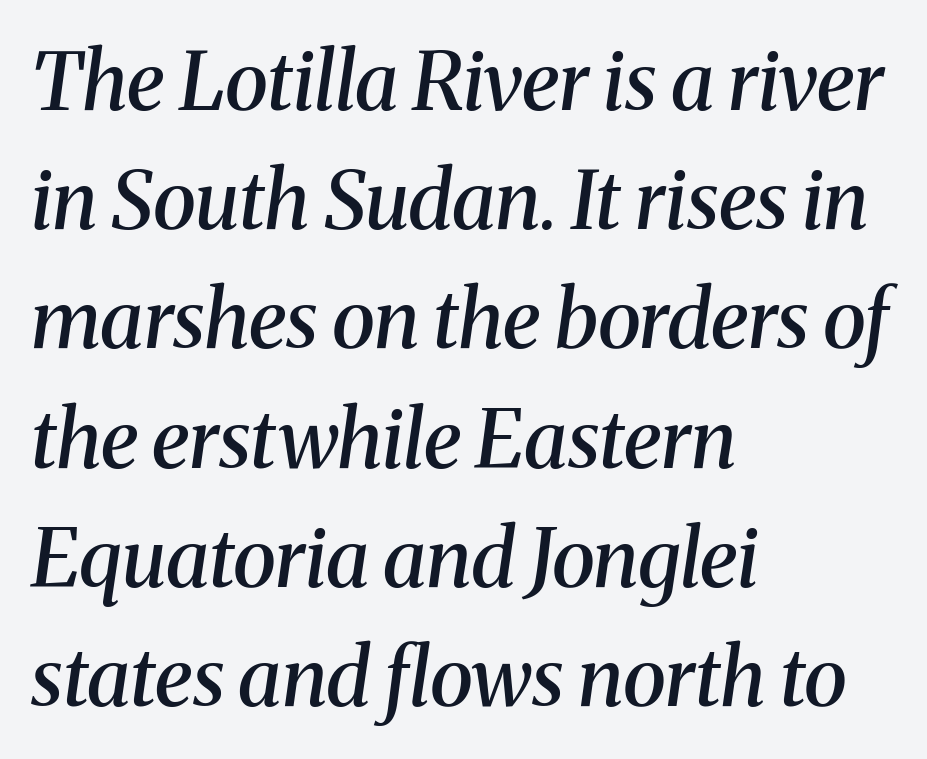
The image shows 80 px semibold serif type, italic (leaning right); set left-aligned, normal line spacing (1.49x), normal letter spacing, not underlined; medium stroke contrast and a medium x-height.
